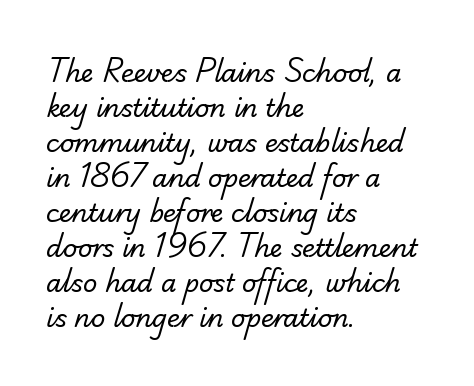
The image shows 25 px text type; set left-aligned, normal line spacing (1.4x), normal letter spacing, not underlined.
